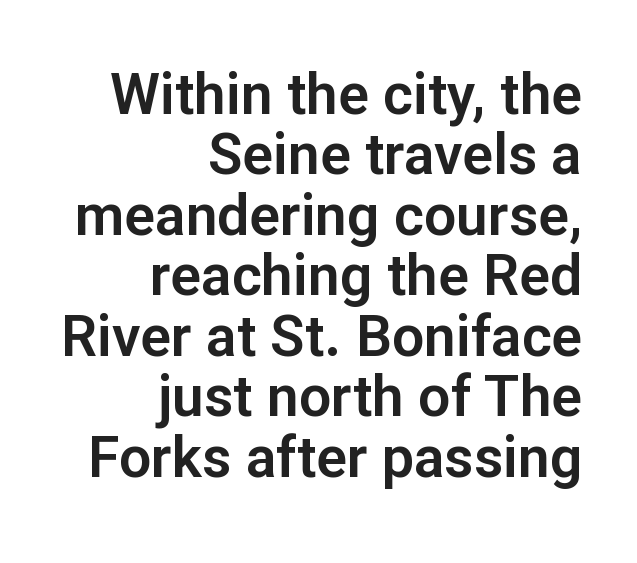
{"serif": "no", "italic": "no", "width": "normal", "stroke_contrast": "low", "x_height": "medium", "monospaced": "no", "underline": "no", "align": "right", "line_spacing": "tight", "line_spacing_ratio": 1.06, "letter_spacing": "normal", "letter_spacing_em": 0.0, "glyph_px": 57}
